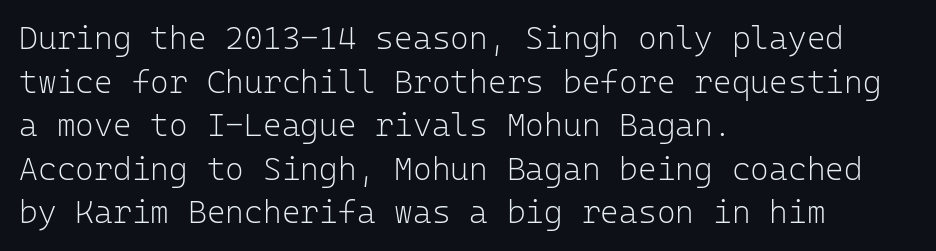
Q: Is the text bold? A: No.
Q: Is the text italic (slanted)? A: No, it is upright.
Q: Is the typeface a serif or a sans-serif typeface? A: Sans-serif.
Q: Is the text underlined? A: No.
Q: How is the paragraph aligned? A: Left-aligned.
Q: Is the spacing between letters normal or unusually wide? A: Normal.
Q: Is the spacing between lines tight, normal or loose? A: Normal.
Q: Width (condensed, normal, or wide)? A: Normal.
Q: Stroke contrast? A: Low.
Q: x-height? A: Medium.
Q: Monospaced? A: Yes.
